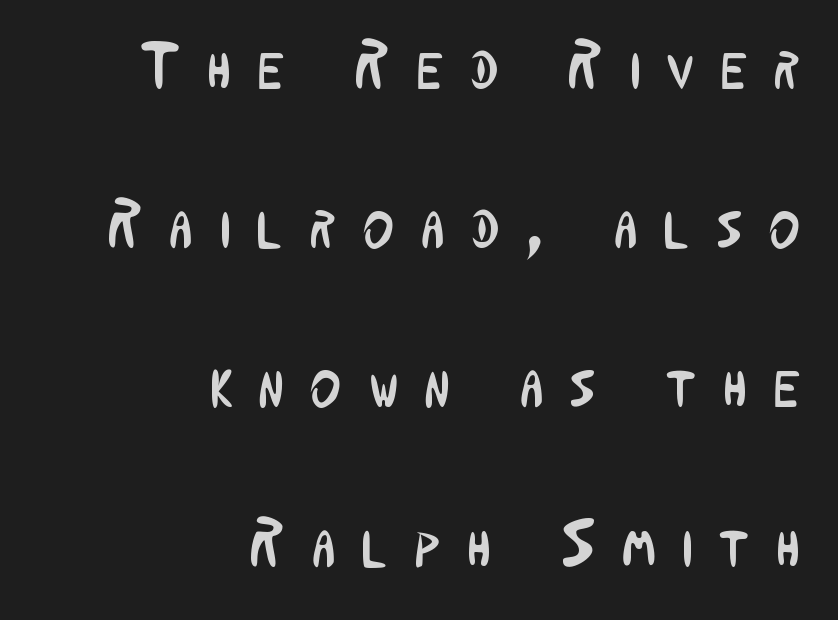
The passage shown is not bold in any degree. Typographically, this falls in the sans-serif category. It's the straight-up-and-down kind of type. The rendering uses natural spacing where letterforms have individual widths. The foot of each line stays bare and open.
